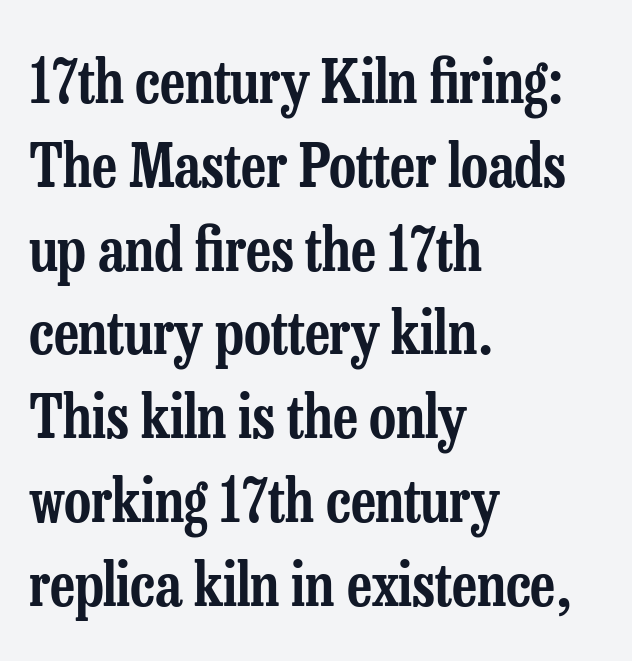
Q: Is the text italic (slanted)? A: No, it is upright.
Q: Is the typeface a serif or a sans-serif typeface? A: Serif.
Q: Is the text underlined? A: No.
Q: How is the paragraph aligned? A: Left-aligned.
Q: Is the spacing between letters normal or unusually wide? A: Normal.
Q: Is the spacing between lines tight, normal or loose? A: Normal.
Q: Width (condensed, normal, or wide)? A: Condensed.
Q: Stroke contrast? A: Low.
Q: x-height? A: Medium.
Q: Monospaced? A: No.
